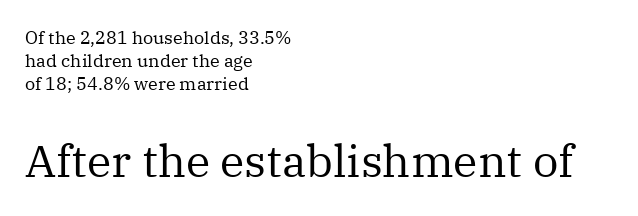
Typesetter's note — lower block bumped up in size, upper block left smaller. Stem width sits at or under what a default text font uses. The passage shown has conventional tracking throughout. The glyphs in this specimen are seriffed. Evenly set lines give the paragraph a standard silhouette. Do the characters align in a grid? No, the font is proportional.
